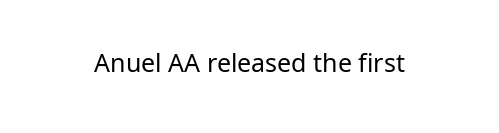
The rendering keeps characters at their native spacing. The font sits on the lighter half of the weight spectrum, regular included. Quick note: underline off. Is there any slant? The stems are plumb.
